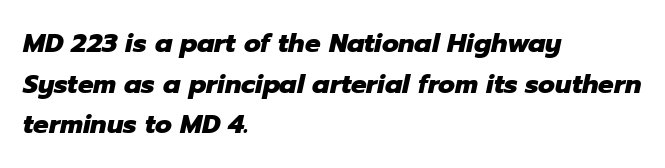
{"italic": "yes", "lean": "right", "slant_degrees": 12, "bold": "yes", "underline": "no", "align": "left", "line_spacing": "normal", "line_spacing_ratio": 1.56, "letter_spacing": "normal", "letter_spacing_em": 0.0, "glyph_px": 26}
